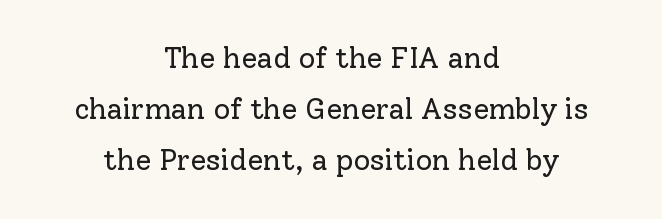
The image shows 29 px regular-weight serif type, upright; set centered, line spacing 1.76x, normal letter spacing, not underlined; low stroke contrast and a medium x-height.
